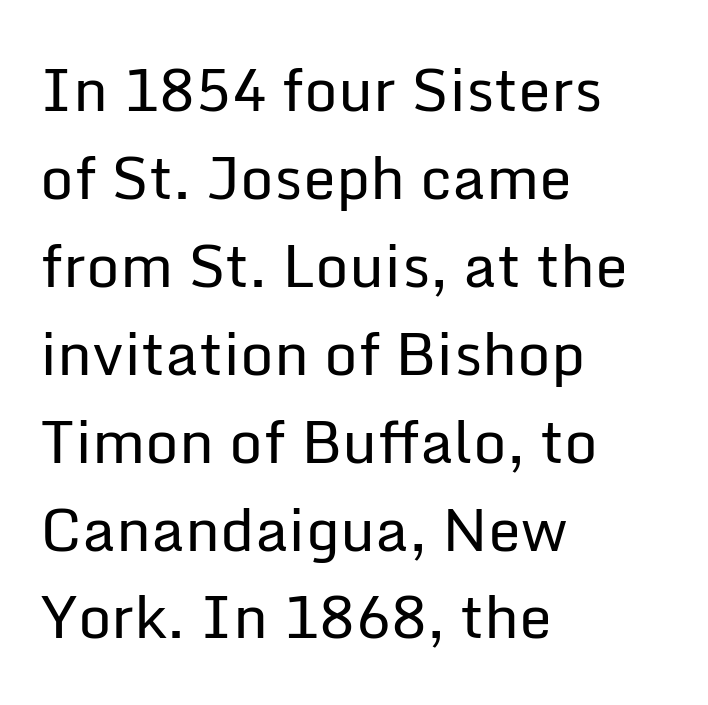
The image shows 59 px regular-weight sans-serif type, upright; set left-aligned, normal line spacing (1.49x), normal letter spacing, not underlined; low stroke contrast and a medium x-height.
